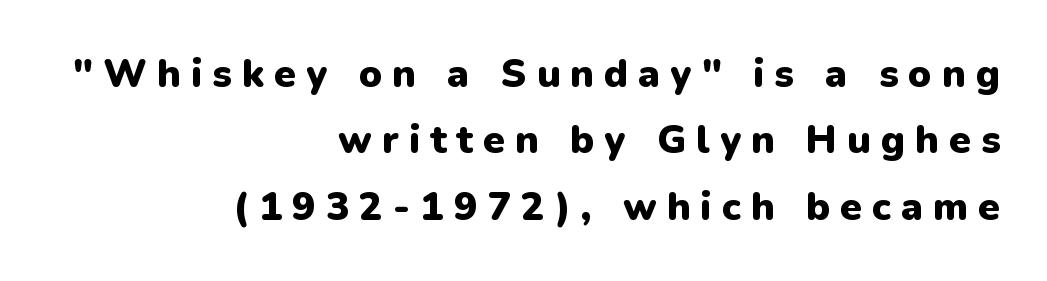
The image shows 39 px heavy sans-serif type, upright; set right-aligned, normal line spacing (1.7x), unusually wide letter spacing (+0.26 em), not underlined; low stroke contrast and a medium x-height.
